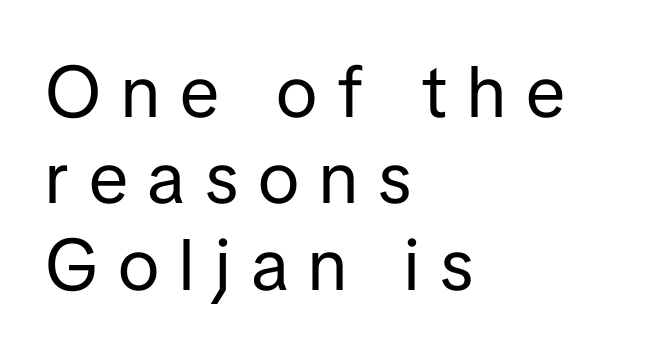
The image shows 72 px regular-weight sans-serif type, upright; set left-aligned, line spacing 1.2x, unusually wide letter spacing (+0.28 em), not underlined; low stroke contrast and a medium x-height.
